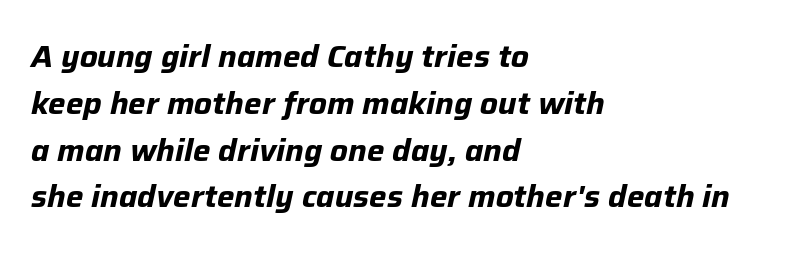
The image shows 31 px bold type, italic (leaning right); set left-aligned, normal line spacing (1.51x), normal letter spacing, not underlined; low stroke contrast and a medium x-height.
